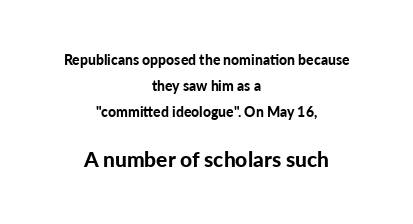
Q: Is the text bold? A: Yes.
Q: Is the text italic (slanted)? A: No, it is upright.
Q: Is the text underlined? A: No.
Q: How is the paragraph aligned? A: Centered.
Q: Is the spacing between letters normal or unusually wide? A: Normal.
Q: Which block of text is set in a larger size, the first (top) or the second (bottom)? A: The second (bottom) one.
